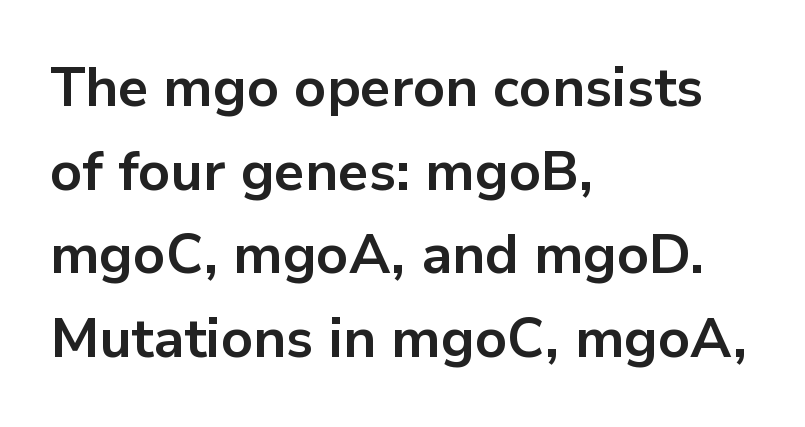
Layout note: lines flush left. Beneath every word, the page is bare. You'd pick this weight for a headline — it's a proper bold. Every stem runs plumb, perpendicular to the baseline.
